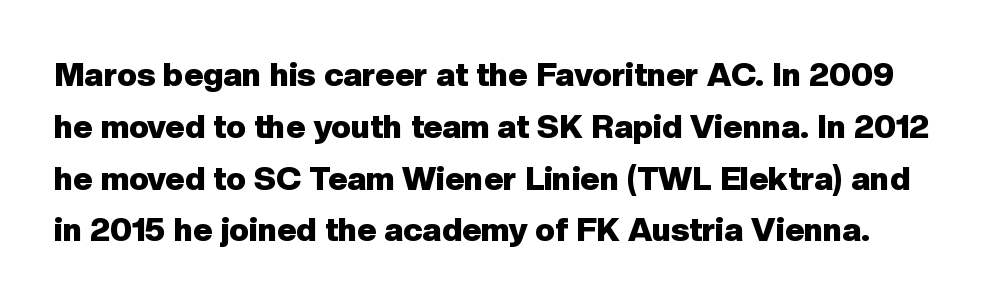
The image shows 33 px heavy sans-serif type, upright; set normal line spacing (1.57x), normal letter spacing, not underlined; low stroke contrast and a medium x-height.
